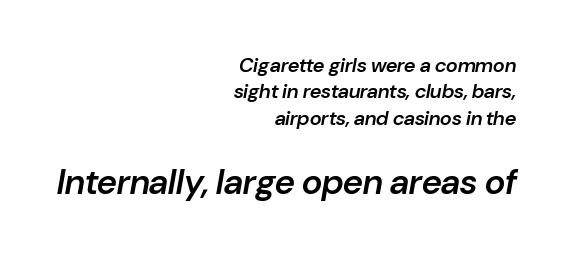
The image shows 35 px semibold type, italic (leaning right); set right-aligned, normal line spacing (1.32x), normal letter spacing, not underlined; the second (bottom) block is 1.75x larger; low stroke contrast and a medium x-height.
